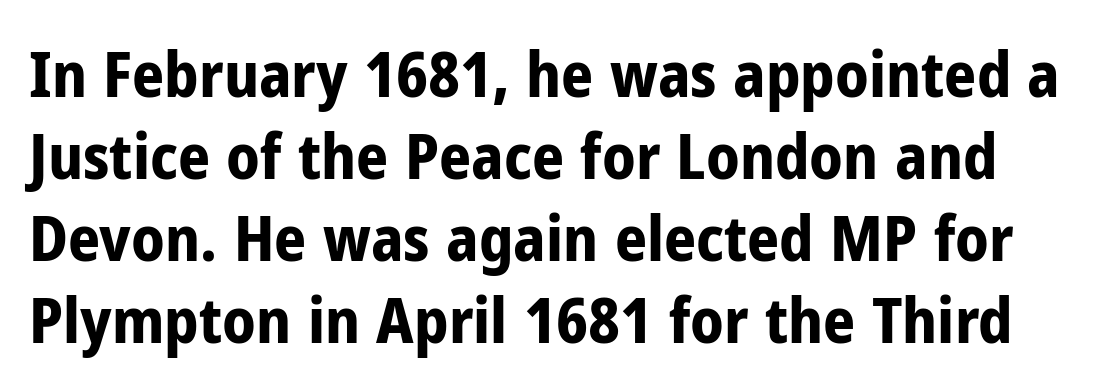
Letters rest on an invisible, unmarked baseline. Nobody touched the tracking dial on this one. Here the designer chose a conventional face with non-uniform glyph widths. Honestly, the row spacing looks completely unremarkable. These lines were composed using upright roman letters.
